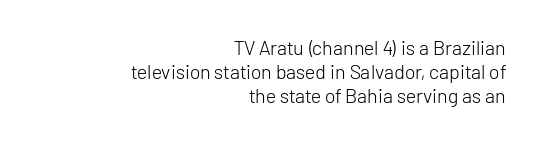
Q: Is the text bold? A: No.
Q: Is the text italic (slanted)? A: No, it is upright.
Q: Is the text underlined? A: No.
Q: How is the paragraph aligned? A: Right-aligned.
Q: Is the spacing between letters normal or unusually wide? A: Normal.
